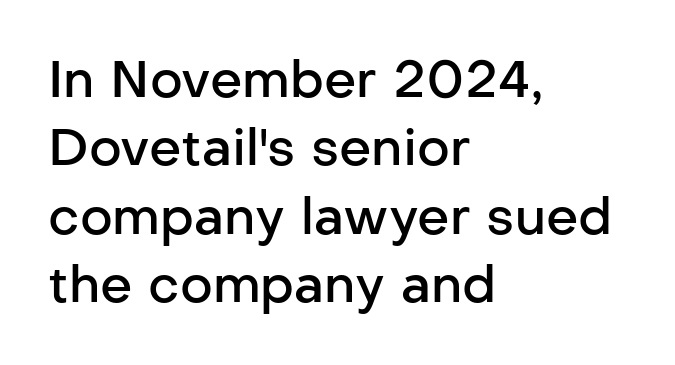
The face used here is proportionally spaced, like ordinary book or web type. Quick note: interline space is typical. The gap between lines stays unmarked. All the whitespace from short lines collects on the right. Type style note: lacks serifs. Look at the stroke-to-counter ratio: somewhat heavy, a semibold.
